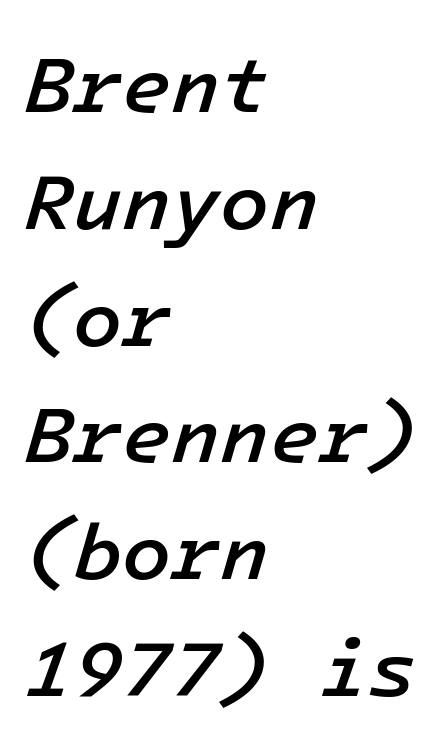
Q: Is the text bold? A: Semi-bold.
Q: Is the text italic (slanted)? A: Yes, it leans right by about 16 degrees.
Q: Is the text underlined? A: No.
Q: How is the paragraph aligned? A: Left-aligned.
Q: Is the spacing between letters normal or unusually wide? A: Normal.
Q: Is the spacing between lines tight, normal or loose? A: Normal.
Q: Width (condensed, normal, or wide)? A: Normal.
Q: Stroke contrast? A: Low.
Q: x-height? A: Medium.
